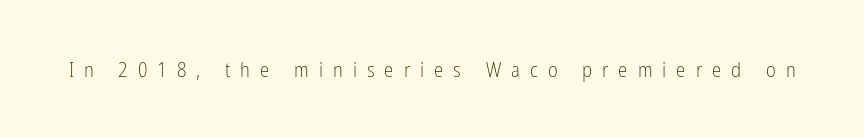
Q: Is the text bold? A: No.
Q: Is the text italic (slanted)? A: No, it is upright.
Q: Is the text underlined? A: No.
Q: Is the spacing between letters normal or unusually wide? A: Unusually wide.
